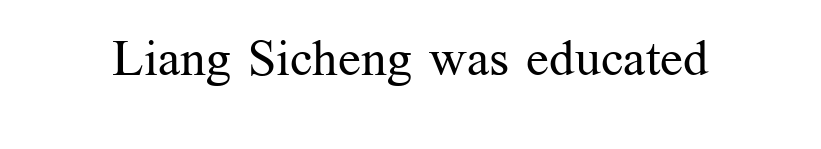
Glyph-to-glyph distance matches everyday printed text. The specimen reads as upright at a glance. The weight tops out at a normal text grade. Serif or sans? Serif — the stroke terminals have little feet. Here the designer chose a conventional face with non-uniform glyph widths.
